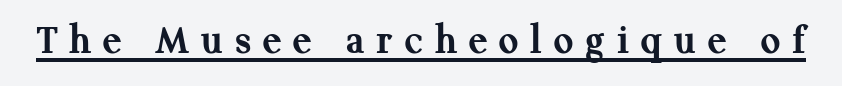
The image shows 43 px semibold serif type, upright; set unusually wide letter spacing (+0.28 em), underlined; medium stroke contrast and a medium x-height.
